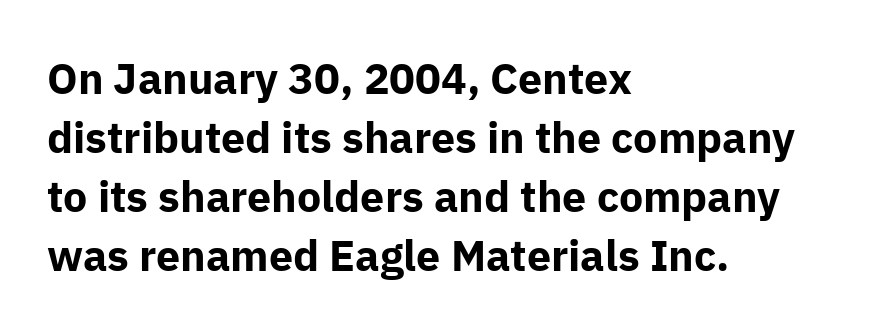
{"serif": "no", "italic": "no", "bold": "yes", "weight": "bold", "width": "normal", "stroke_contrast": "low", "x_height": "medium", "monospaced": "no", "underline": "no", "align": "left", "line_spacing": "normal", "line_spacing_ratio": 1.37, "letter_spacing": "normal", "letter_spacing_em": 0.0, "glyph_px": 43}
